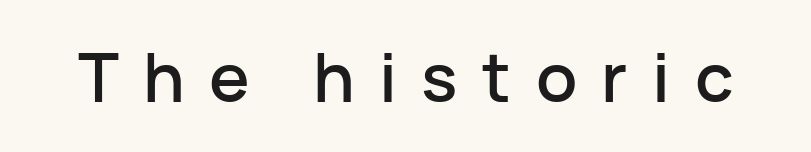
The image shows 68 px sans-serif type, upright; set unusually wide letter spacing (+0.36 em), not underlined; low stroke contrast and a medium x-height.
